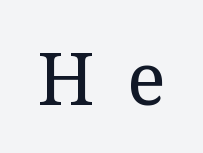
Q: Is the text bold? A: No.
Q: Is the text italic (slanted)? A: No, it is upright.
Q: Is the typeface a serif or a sans-serif typeface? A: Serif.
Q: Is the text underlined? A: No.
Q: Is the spacing between letters normal or unusually wide? A: Unusually wide.
Q: Width (condensed, normal, or wide)? A: Normal.
Q: Stroke contrast? A: Medium.
Q: x-height? A: Medium.
Q: Monospaced? A: No.
